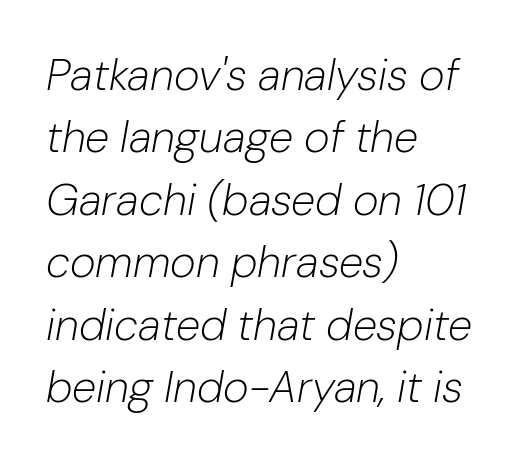
{"italic": "yes", "lean": "right", "slant_degrees": 10, "bold": "no", "weight": "light", "width": "normal", "stroke_contrast": "low", "x_height": "medium", "monospaced": "no", "underline": "no", "align": "left", "line_spacing": "normal", "line_spacing_ratio": 1.42, "letter_spacing": "normal", "letter_spacing_em": 0.0, "glyph_px": 44}
